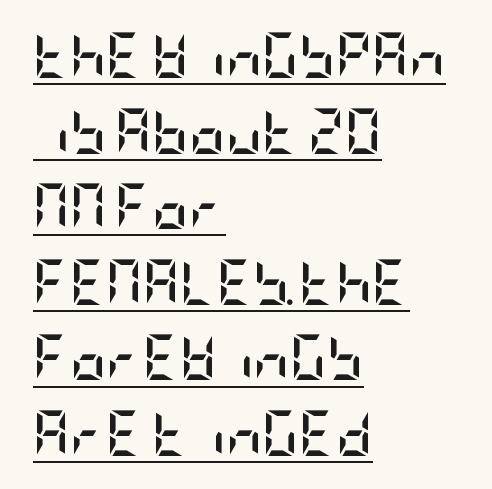
Which margin do the lines hug? The left one — the right edge is uneven. Compared with undecorated copy, this sample adds a rule below the words. Short note: letters normally spaced. Check where the strokes stop: nothing finishes them off — pure sans. This block has exactly the height ordinary leading produces.
